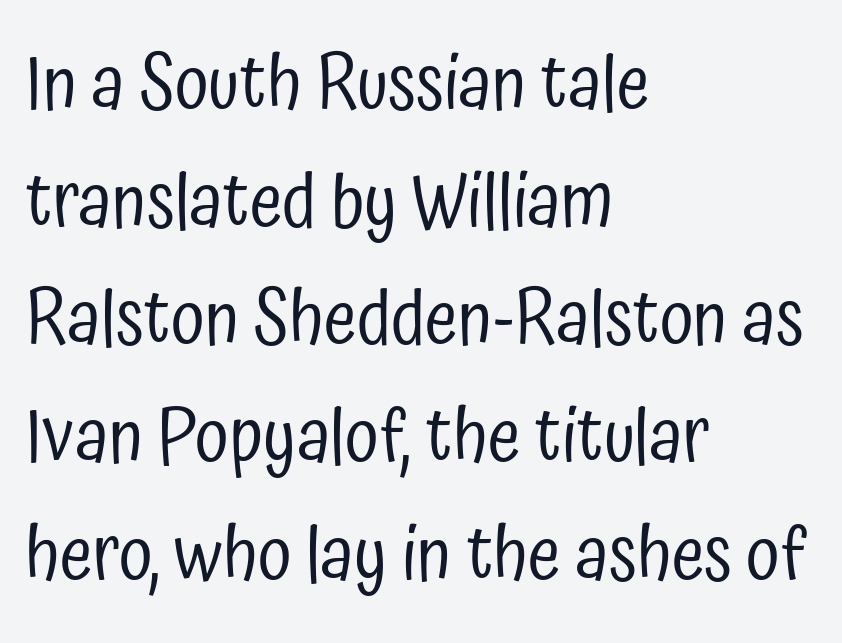
{"serif": "no", "italic": "no", "bold": "no", "weight": "regular", "width": "condensed", "stroke_contrast": "low", "x_height": "medium", "monospaced": "no", "underline": "no", "align": "left", "line_spacing": "normal", "line_spacing_ratio": 1.57, "letter_spacing": "normal", "letter_spacing_em": 0.0, "glyph_px": 75}
